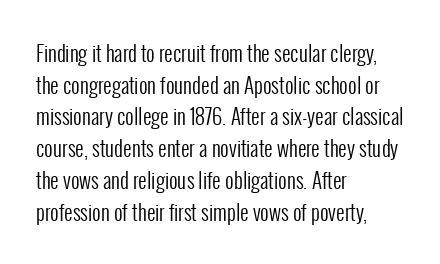
{"italic": "no", "bold": "no", "underline": "no", "align": "left", "line_spacing": "normal", "line_spacing_ratio": 1.51, "letter_spacing": "normal", "letter_spacing_em": 0.0, "glyph_px": 21}
